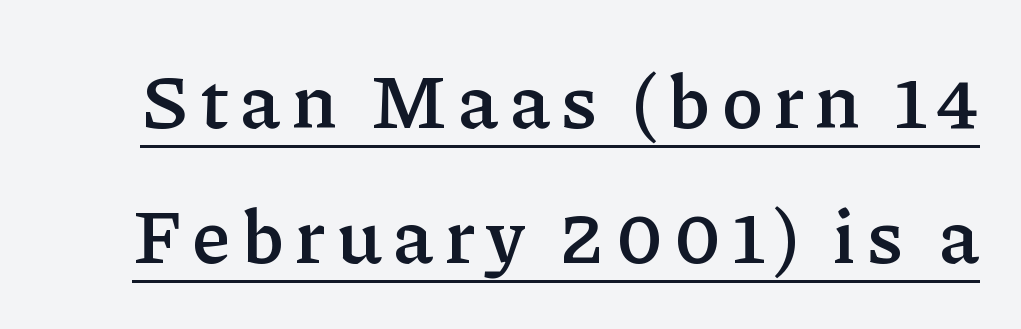
You could not count columns in this text — the font is proportionally spaced. Upright lettering throughout. The face used here is a semibold: visibly heavier than regular, lighter than bold. Every word sits above its own underline.
